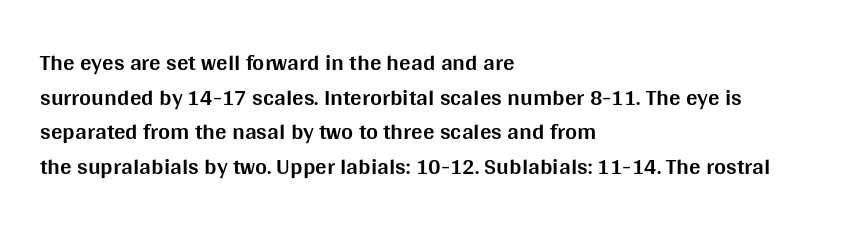
Every stem runs plumb, perpendicular to the baseline. The typesetting leans heavy: a genuine bold. Anything drawn beneath the words? Only blank space. The paragraph shown leans on its left margin. In terms of letterspacing, this is plain default setting. The space between consecutive lines is moderate.
